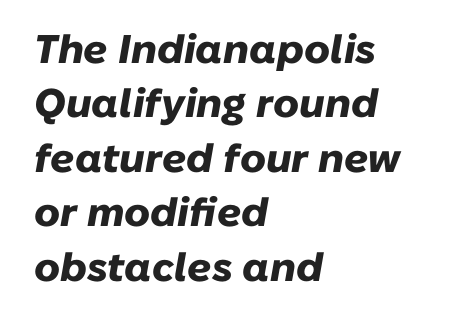
Casual observation: everything's shoved over to the left. The letters are bold, with thick, heavy strokes. Letter spacing: default. Glance below the letters and you will spot only blank space.
